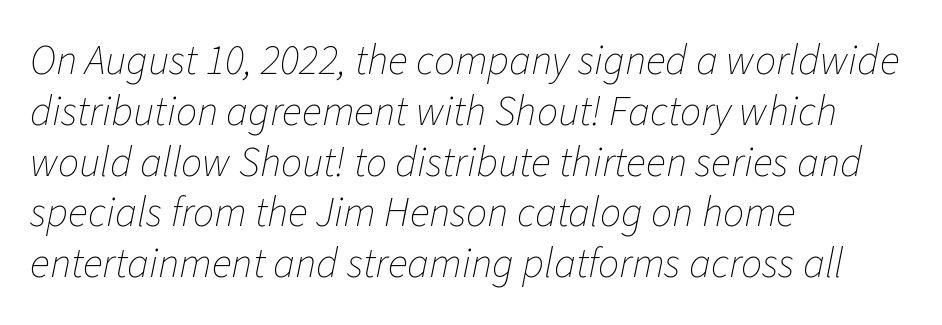
The image shows 42 px thin type, italic (leaning right); set left-aligned, line spacing 1.21x, normal letter spacing, not underlined; low stroke contrast and a medium x-height.
